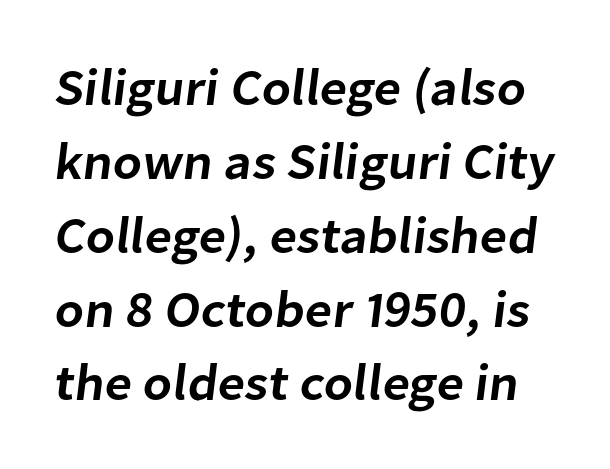
The image shows 52 px semibold sans-serif type; set normal line spacing (1.42x), normal letter spacing, not underlined; low stroke contrast and a medium x-height.
